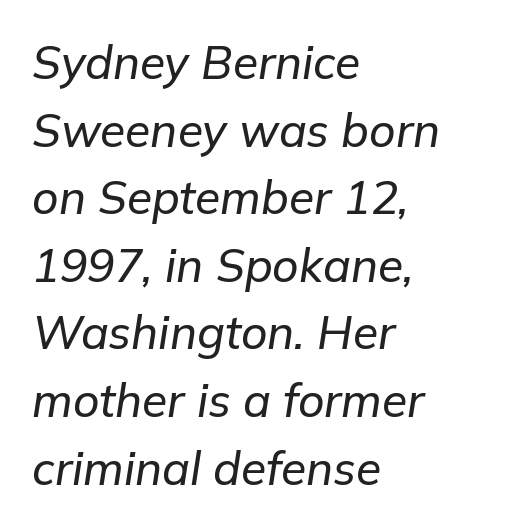
Is the type slanted? Yes — the strokes lean at a clear angle. Where is the straight margin? On the left. Regarding leading, the lines here are spaced in the standard way. Clear beneath every line of the passage. The passage shown has conventional tracking throughout. You could not count columns in this text — the font is proportionally spaced.
